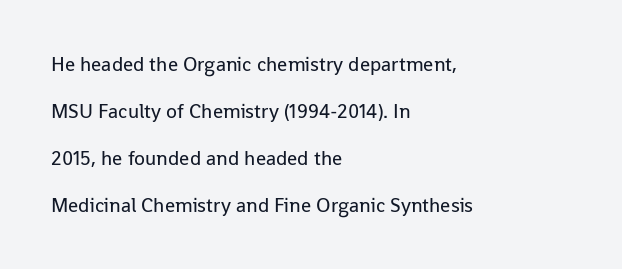
Q: Is the text bold? A: No.
Q: Is the text italic (slanted)? A: No, it is upright.
Q: Is the text underlined? A: No.
Q: How is the paragraph aligned? A: Left-aligned.
Q: Is the spacing between letters normal or unusually wide? A: Normal.
Q: Is the spacing between lines tight, normal or loose? A: Loose.
